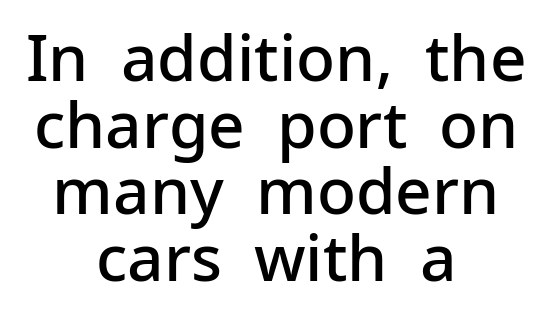
Q: Is the text bold? A: Semi-bold.
Q: Is the text italic (slanted)? A: No, it is upright.
Q: Is the typeface a serif or a sans-serif typeface? A: Sans-serif.
Q: Is the text underlined? A: No.
Q: How is the paragraph aligned? A: Centered.
Q: Is the spacing between letters normal or unusually wide? A: Normal.
Q: Is the spacing between lines tight, normal or loose? A: Tight.
Q: Width (condensed, normal, or wide)? A: Normal.
Q: Stroke contrast? A: Low.
Q: x-height? A: Medium.
Q: Monospaced? A: No.
